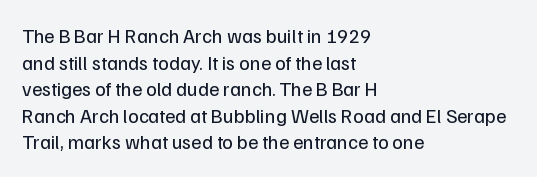
The image shows 20 px text type, upright; set left-aligned, normal line spacing (1.33x), normal letter spacing, not underlined.
